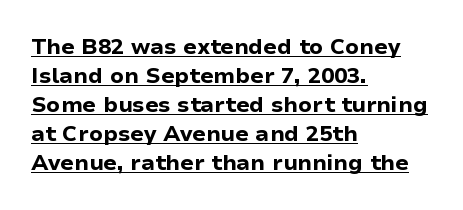
In terms of letterspacing, this is plain default setting. Regarding leading, the lines here are spaced in the standard way. These lines stack with their left ends in a neat column. Every character sits straight up, as roman type does. Has an underline been added? It has. On the weight axis this lands at bold, roughly 700.
